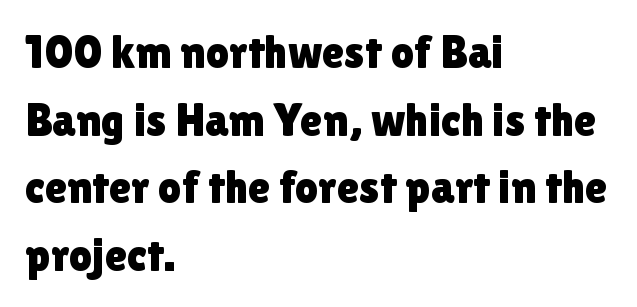
Q: Is the text italic (slanted)? A: No, it is upright.
Q: Is the typeface a serif or a sans-serif typeface? A: Sans-serif.
Q: Is the text underlined? A: No.
Q: How is the paragraph aligned? A: Left-aligned.
Q: Is the spacing between letters normal or unusually wide? A: Normal.
Q: Is the spacing between lines tight, normal or loose? A: Normal.
Q: Width (condensed, normal, or wide)? A: Normal.
Q: x-height? A: Medium.
Q: Monospaced? A: No.
